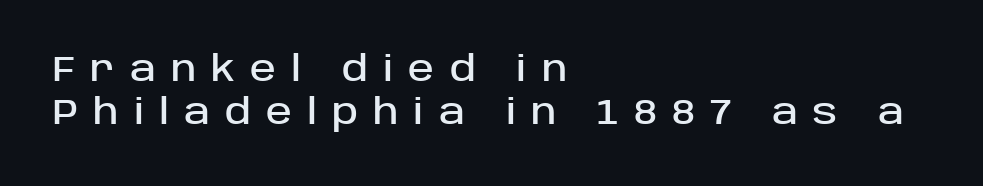
{"serif": "no", "italic": "no", "width": "normal", "stroke_contrast": "low", "x_height": "large", "monospaced": "no", "underline": "no", "align": "left", "line_spacing_ratio": 1.22, "letter_spacing": "wide", "letter_spacing_em": 0.43, "glyph_px": 35}
